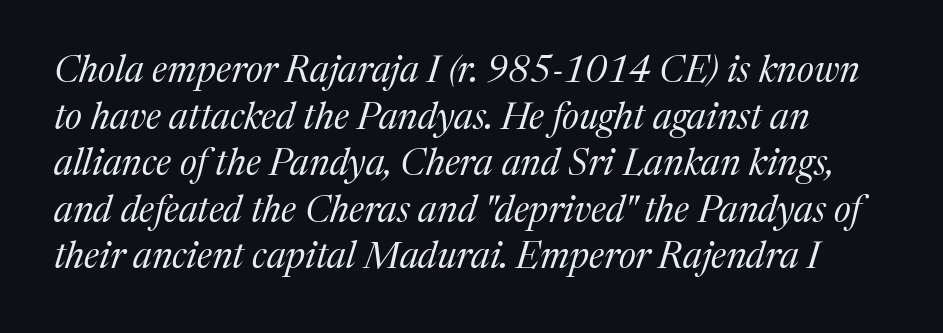
{"serif": "yes", "italic": "yes", "lean": "right", "slant_degrees": 17, "bold": "no", "weight": "regular", "width": "normal", "stroke_contrast": "medium", "x_height": "medium", "monospaced": "no", "underline": "no", "line_spacing": "normal", "line_spacing_ratio": 1.26, "letter_spacing": "normal", "letter_spacing_em": 0.0, "glyph_px": 37}
